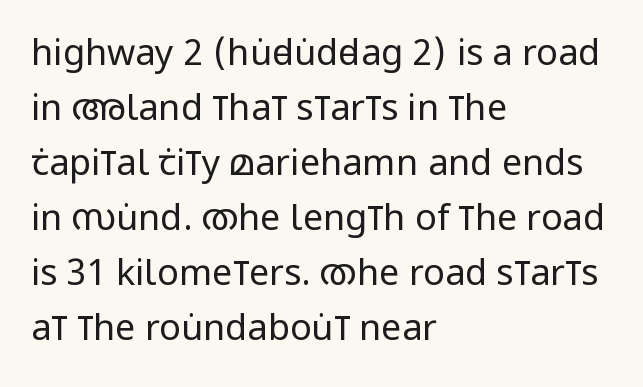
{"serif": "no", "italic": "no", "bold": "no", "weight": "regular", "width": "condensed", "stroke_contrast": "low", "x_height": "large", "monospaced": "no", "underline": "no", "align": "left", "line_spacing": "normal", "line_spacing_ratio": 1.53, "letter_spacing": "normal", "letter_spacing_em": 0.0, "glyph_px": 36}
